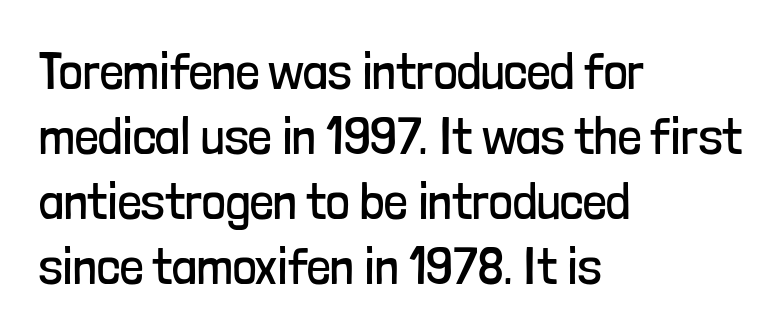
{"serif": "no", "italic": "no", "bold": "no", "weight": "regular", "width": "condensed", "stroke_contrast": "low", "x_height": "medium", "monospaced": "no", "underline": "no", "align": "left", "line_spacing": "normal", "line_spacing_ratio": 1.25, "letter_spacing": "normal", "letter_spacing_em": 0.0, "glyph_px": 52}
